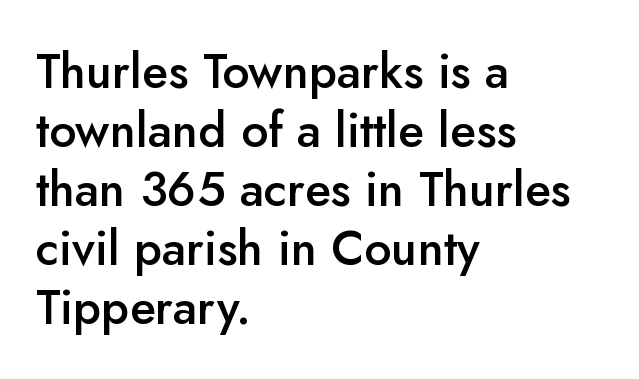
{"serif": "no", "italic": "no", "bold": "semi", "weight": "semibold", "width": "normal", "stroke_contrast": "low", "x_height": "small", "monospaced": "no", "underline": "no", "align": "left", "line_spacing_ratio": 1.23, "letter_spacing": "normal", "letter_spacing_em": 0.0, "glyph_px": 48}
